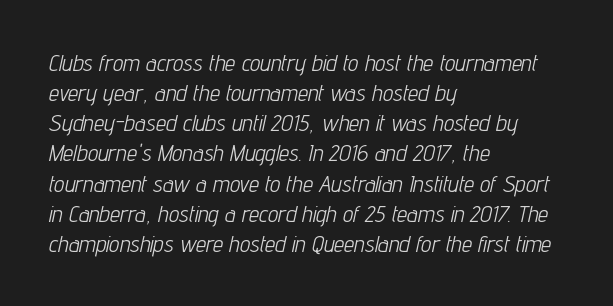
Honestly, there is no underline to notice here at all. The font is comparable to plain body text, perhaps lighter. Regular leading. The passage shown has conventional tracking throughout.
